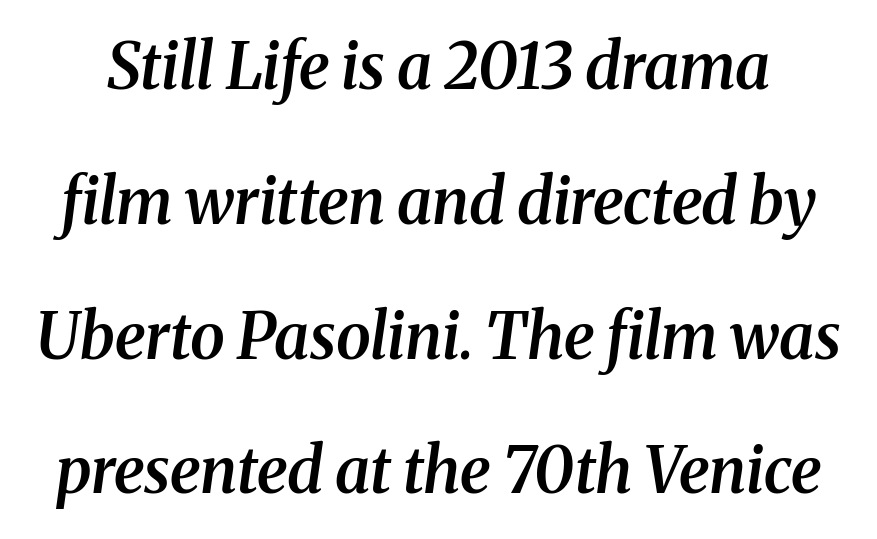
Q: Is the text bold? A: Semi-bold.
Q: Is the text italic (slanted)? A: Yes, it leans right by about 8 degrees.
Q: Is the typeface a serif or a sans-serif typeface? A: Serif.
Q: Is the text underlined? A: No.
Q: Is the spacing between letters normal or unusually wide? A: Normal.
Q: Is the spacing between lines tight, normal or loose? A: Loose.
Q: Width (condensed, normal, or wide)? A: Normal.
Q: Stroke contrast? A: Medium.
Q: x-height? A: Medium.
Q: Monospaced? A: No.
